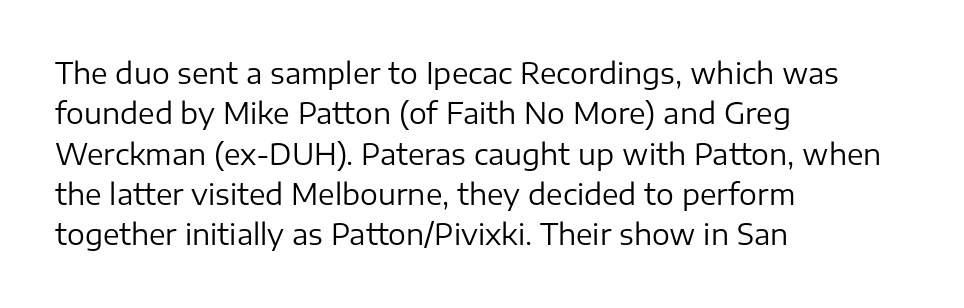
{"serif": "no", "italic": "no", "bold": "no", "weight": "regular", "width": "normal", "stroke_contrast": "low", "x_height": "medium", "monospaced": "no", "underline": "no", "align": "left", "line_spacing": "normal", "line_spacing_ratio": 1.44, "letter_spacing": "normal", "letter_spacing_em": 0.0, "glyph_px": 28}
